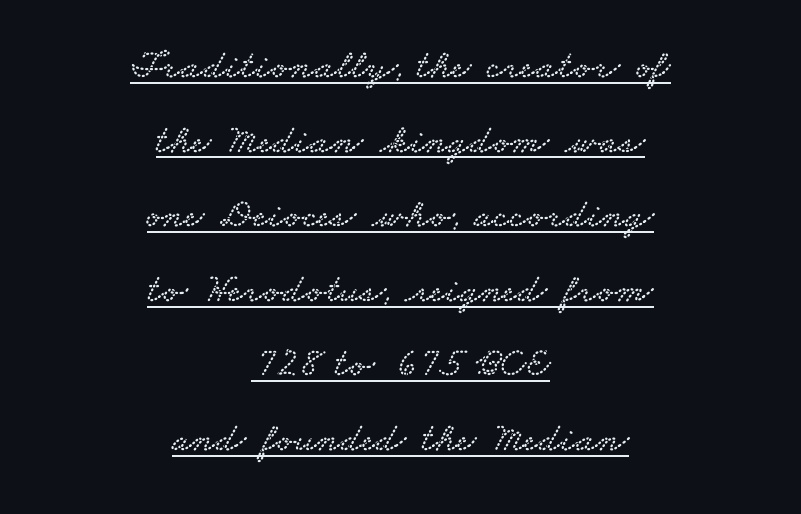
The image shows 41 px wide serif type; set centered, line spacing 1.82x, normal letter spacing, underlined; low stroke contrast and a small x-height.
